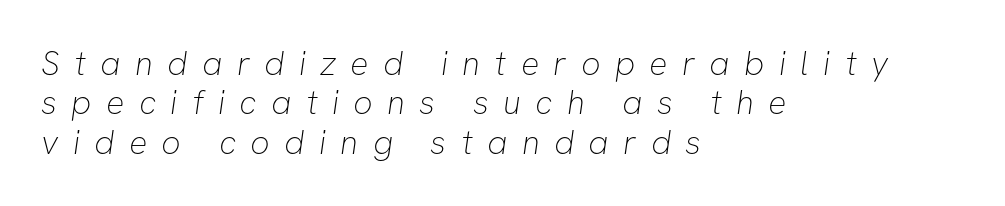
The image shows 34 px thin sans-serif type; set left-aligned, line spacing 1.16x, unusually wide letter spacing (+0.42 em), not underlined; low stroke contrast and a medium x-height.
